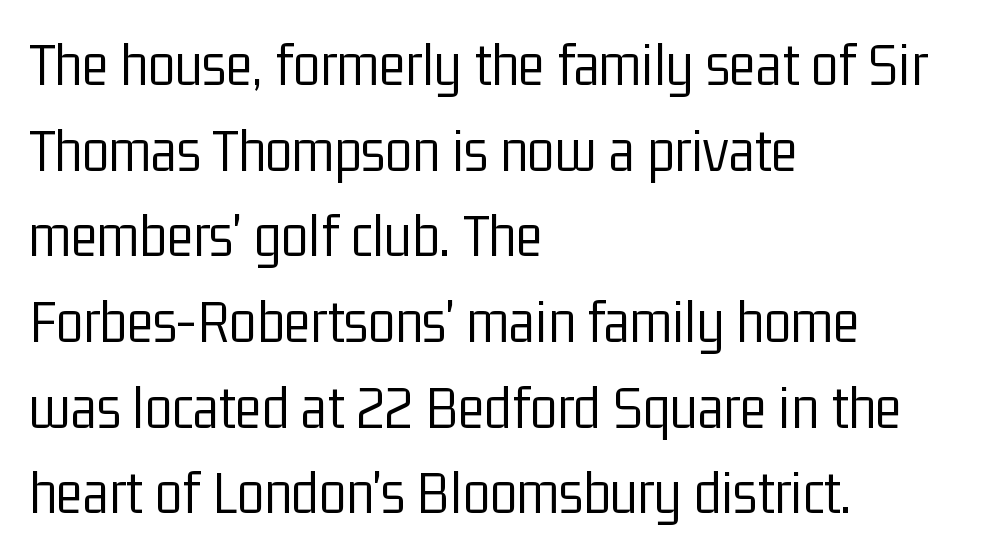
The image shows 63 px light, condensed sans-serif type, upright; set left-aligned, normal line spacing (1.36x), normal letter spacing, not underlined; low stroke contrast and a medium x-height.
